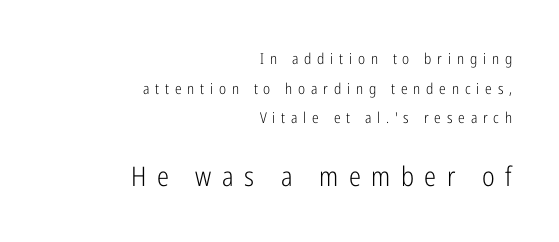
The letters stand straight up with perfectly vertical stems. Reading down the column, the eye jumps a long way to each next line. Just letters on the line, the space beneath them empty. The typesetting does not lean heavy: it is not bold.
